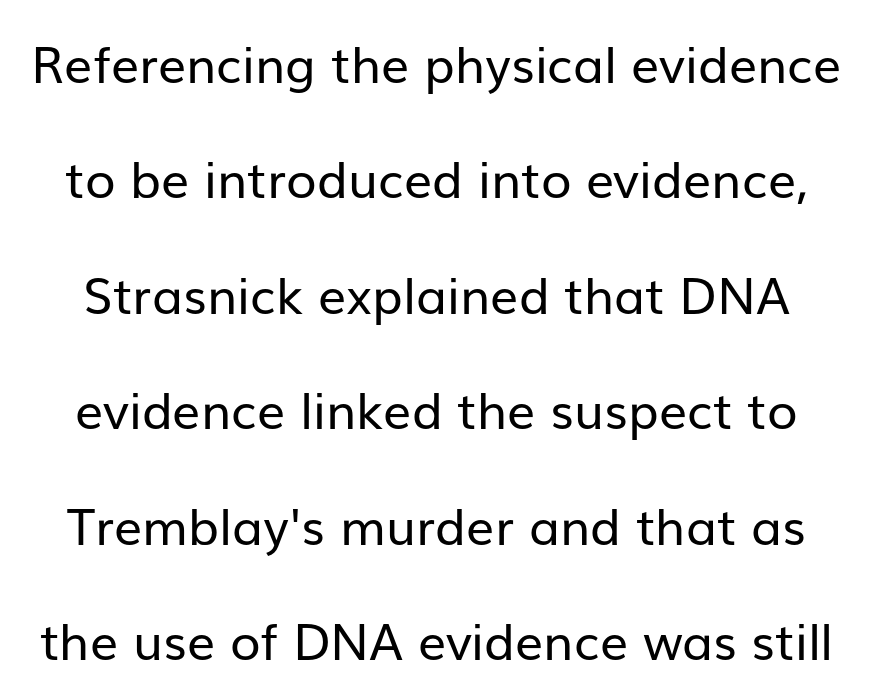
{"serif": "no", "italic": "no", "bold": "no", "weight": "regular", "width": "normal", "stroke_contrast": "low", "x_height": "medium", "monospaced": "no", "underline": "no", "line_spacing": "loose", "line_spacing_ratio": 2.31, "letter_spacing": "normal", "letter_spacing_em": 0.0, "glyph_px": 50}
